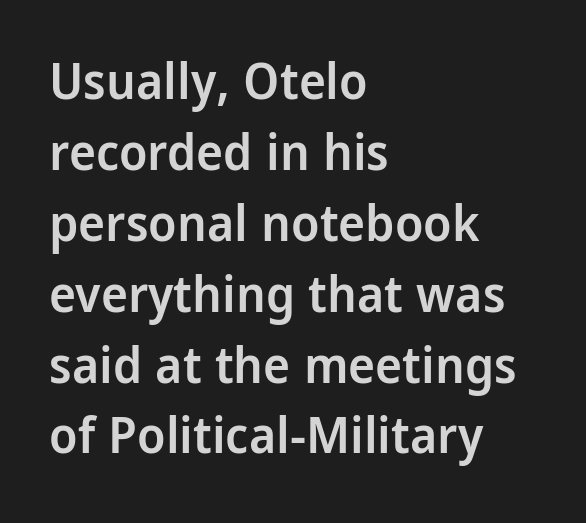
The image shows 51 px semibold, condensed sans-serif type, upright; set left-aligned, normal line spacing (1.39x), normal letter spacing, not underlined; low stroke contrast and a large x-height.
